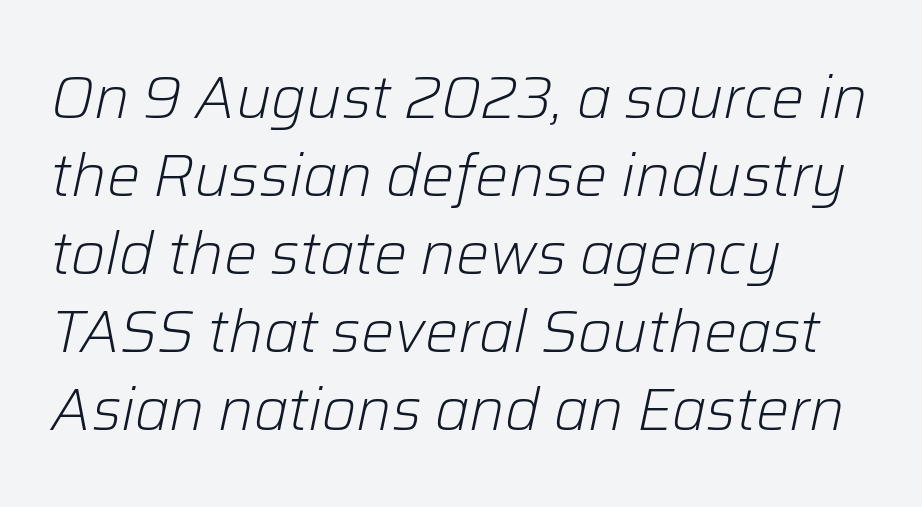
The image shows 59 px light type, italic (leaning right); set left-aligned, normal line spacing (1.32x), normal letter spacing, not underlined; low stroke contrast and a medium x-height.
